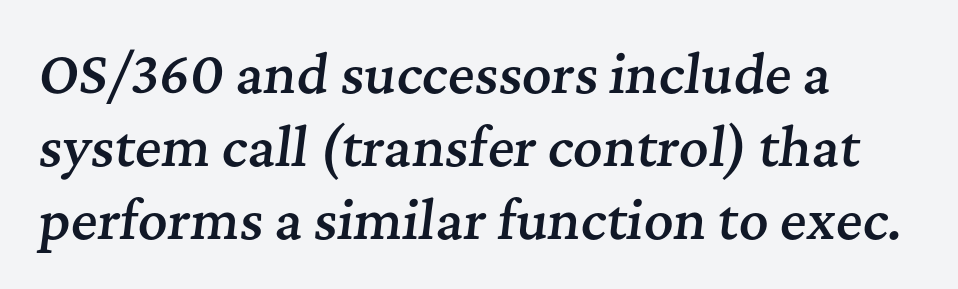
{"serif": "yes", "italic": "yes", "lean": "right", "slant_degrees": 7, "bold": "semi", "weight": "semibold", "width": "normal", "stroke_contrast": "medium", "x_height": "medium", "monospaced": "no", "underline": "no", "align": "left", "line_spacing": "normal", "line_spacing_ratio": 1.43, "letter_spacing": "normal", "letter_spacing_em": 0.0, "glyph_px": 51}
